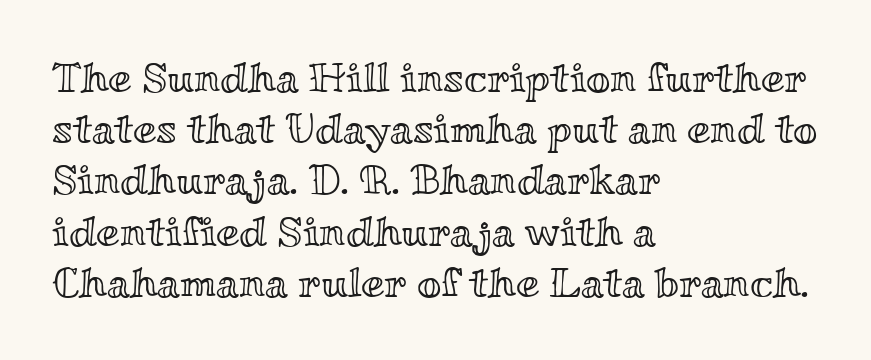
{"italic": "no", "width": "wide", "x_height": "small", "monospaced": "no", "underline": "no", "align": "left", "line_spacing_ratio": 1.22, "letter_spacing": "normal", "letter_spacing_em": 0.0, "glyph_px": 42}
